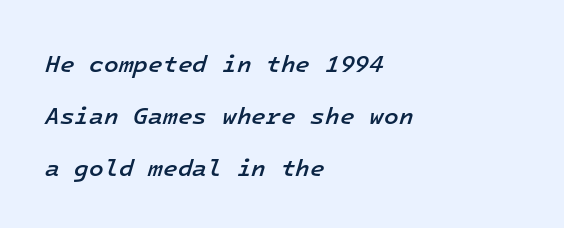
{"italic": "yes", "lean": "right", "slant_degrees": 16, "bold": "semi", "underline": "no", "align": "left", "line_spacing": "loose", "line_spacing_ratio": 2.16, "letter_spacing": "normal", "letter_spacing_em": 0.0, "glyph_px": 24}
